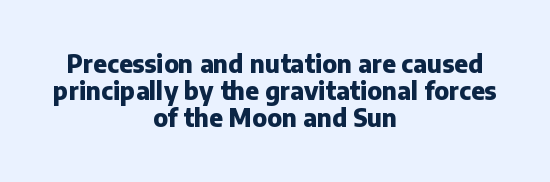
{"italic": "no", "bold": "yes", "underline": "no", "align": "center", "line_spacing": "tight", "line_spacing_ratio": 1.13, "letter_spacing": "normal", "letter_spacing_em": 0.0, "glyph_px": 24}
